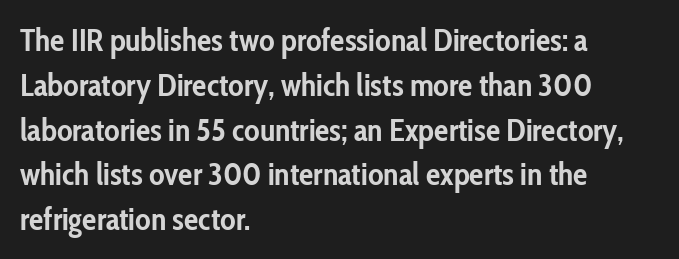
These lines keep a tight, regular rhythm from letter to letter. The glyphs are unaccompanied by any horizontal stroke below them. Varying glyph widths throughout — classic text-font behaviour. As a designer I'd log this as weight 700, bold.
